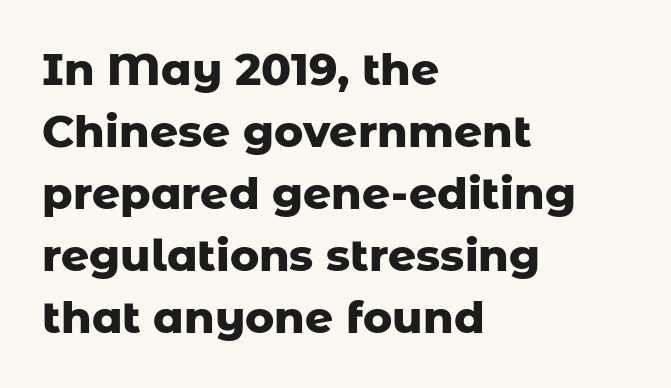
Character widths vary here, with narrow letters taking less room than wide ones. The text block is weighted toward the left margin, trailing off unevenly rightward. Any mark beneath the type? The region is blank. The space between consecutive lines is moderate. Stroke thickness is high; the sample reads as a true bold.
